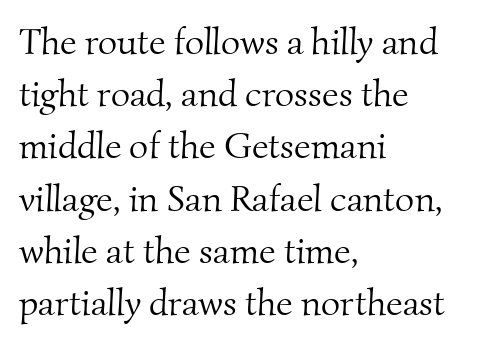
The image shows 37 px light serif type; set left-aligned, normal line spacing (1.41x), normal letter spacing, not underlined; medium stroke contrast and a small x-height.
